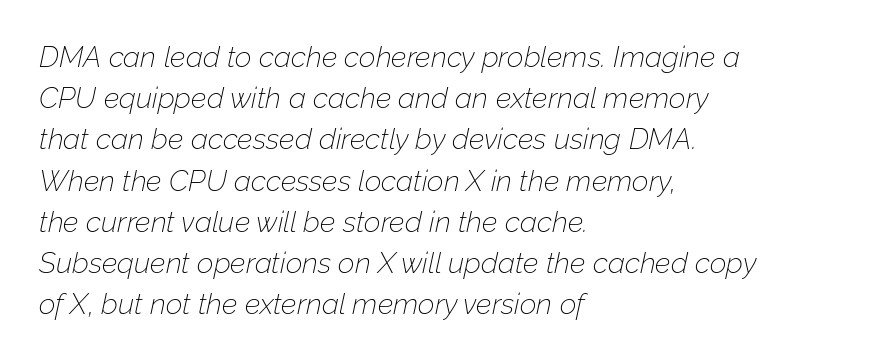
The image shows 29 px thin type, italic (leaning right); set left-aligned, normal line spacing (1.42x), normal letter spacing, not underlined; low stroke contrast and a medium x-height.
